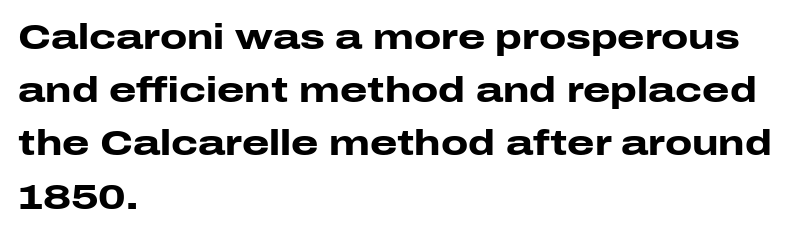
Q: Is the text bold? A: Yes.
Q: Is the text italic (slanted)? A: No, it is upright.
Q: Is the typeface a serif or a sans-serif typeface? A: Sans-serif.
Q: Is the text underlined? A: No.
Q: How is the paragraph aligned? A: Left-aligned.
Q: Is the spacing between letters normal or unusually wide? A: Normal.
Q: Is the spacing between lines tight, normal or loose? A: Normal.
Q: Width (condensed, normal, or wide)? A: Wide.
Q: Stroke contrast? A: Low.
Q: x-height? A: Medium.
Q: Monospaced? A: No.
